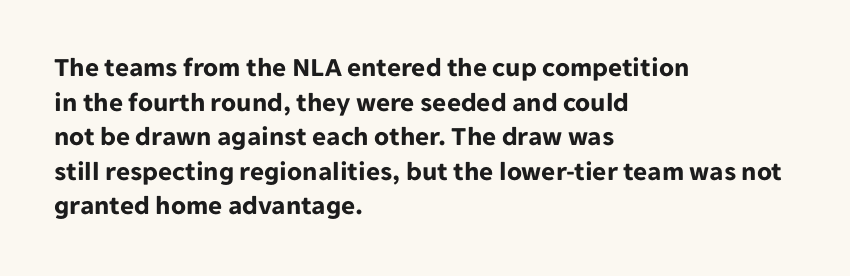
Compared with typical body copy, the letter spacing here is the same. The setting favours the left margin, as ordinary paragraphs usually do. Heft: maximum for text — a bold. Beneath every word, the page is bare. Successive baselines arrive at the customary interval. These lines were composed using upright roman letters.
